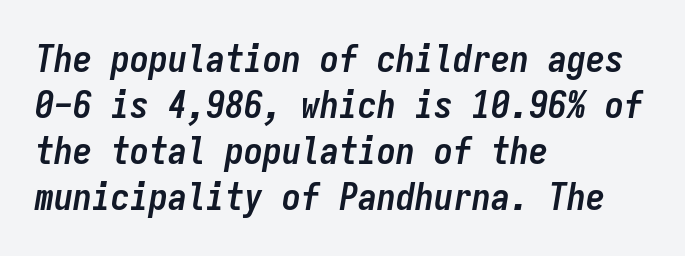
Q: Is the text bold? A: Yes.
Q: Is the text italic (slanted)? A: Yes, it leans right by about 9 degrees.
Q: Is the text underlined? A: No.
Q: How is the paragraph aligned? A: Left-aligned.
Q: Is the spacing between letters normal or unusually wide? A: Normal.
Q: Width (condensed, normal, or wide)? A: Condensed.
Q: Stroke contrast? A: Low.
Q: x-height? A: Medium.
Q: Monospaced? A: Yes.
